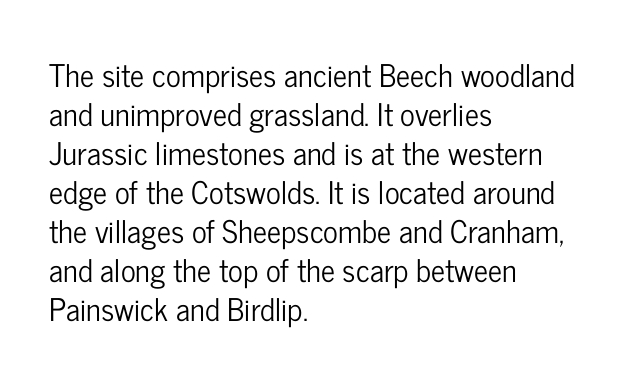
Q: Is the text italic (slanted)? A: No, it is upright.
Q: Is the typeface a serif or a sans-serif typeface? A: Sans-serif.
Q: Is the text underlined? A: No.
Q: How is the paragraph aligned? A: Left-aligned.
Q: Is the spacing between letters normal or unusually wide? A: Normal.
Q: Is the spacing between lines tight, normal or loose? A: Normal.
Q: Width (condensed, normal, or wide)? A: Condensed.
Q: Stroke contrast? A: Low.
Q: x-height? A: Medium.
Q: Monospaced? A: No.
